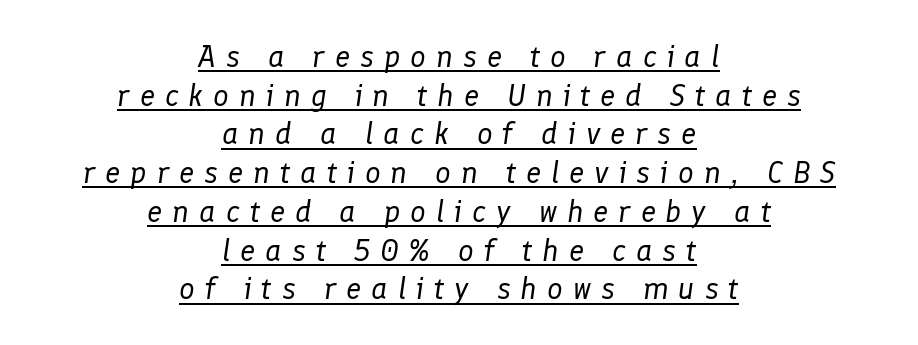
{"italic": "yes", "lean": "right", "slant_degrees": 8, "bold": "no", "weight": "regular", "width": "normal", "stroke_contrast": "low", "x_height": "medium", "monospaced": "no", "underline": "yes", "align": "center", "line_spacing": "normal", "line_spacing_ratio": 1.25, "letter_spacing": "wide", "letter_spacing_em": 0.32, "glyph_px": 31}
